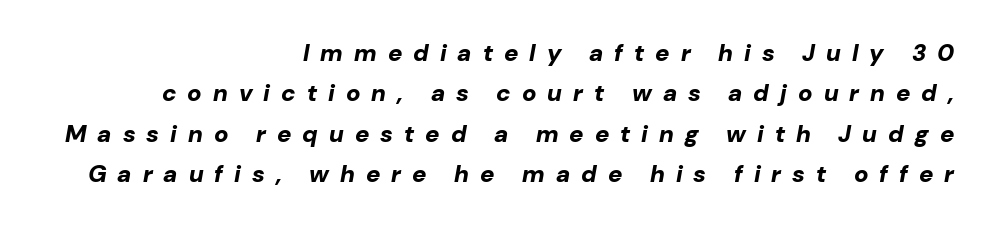
Q: Is the text bold? A: Yes.
Q: Is the text italic (slanted)? A: Yes, it leans right by about 10 degrees.
Q: Is the text underlined? A: No.
Q: How is the paragraph aligned? A: Right-aligned.
Q: Is the spacing between letters normal or unusually wide? A: Unusually wide.
Q: Is the spacing between lines tight, normal or loose? A: Normal.
